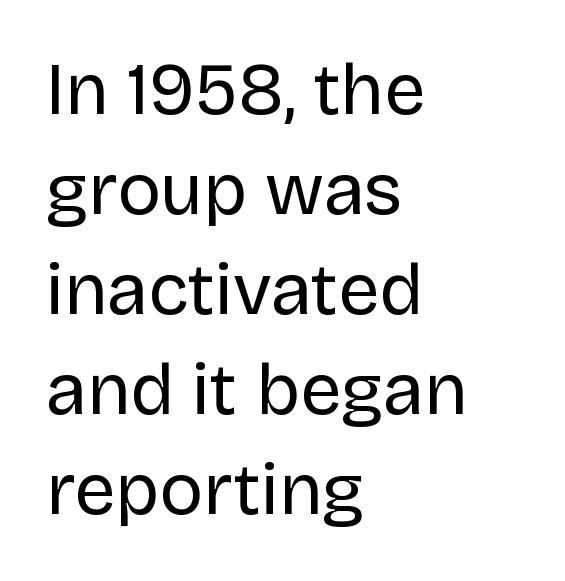
Looks like regular typesetting: each glyph gets only the width it needs. Only glyphs here, with clear space below each row. Each stroke keeps to a modest, everyday thickness or less. Inter-character spacing is left at the font's built-in metrics. The face used here is a sans, in the tradition of grotesques and geometrics. Compared with typical paragraphs, the rows here are spaced about the same.
